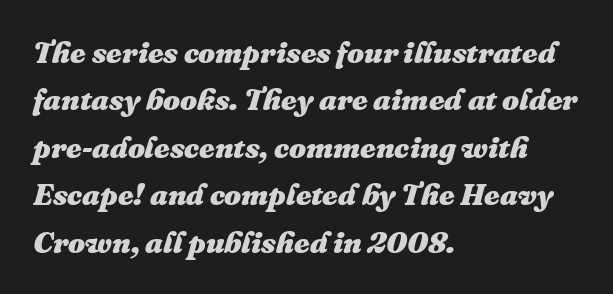
Q: Is the text bold? A: Yes.
Q: Is the text italic (slanted)? A: Yes, it leans right by about 16 degrees.
Q: Is the text underlined? A: No.
Q: How is the paragraph aligned? A: Left-aligned.
Q: Is the spacing between letters normal or unusually wide? A: Normal.
Q: Is the spacing between lines tight, normal or loose? A: Normal.
Q: Width (condensed, normal, or wide)? A: Normal.
Q: Stroke contrast? A: Medium.
Q: x-height? A: Medium.
Q: Monospaced? A: No.
